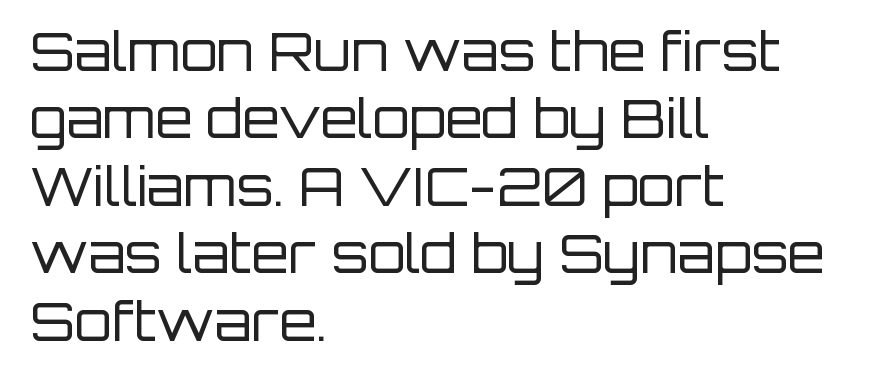
{"serif": "no", "italic": "no", "bold": "no", "weight": "regular", "width": "normal", "stroke_contrast": "low", "x_height": "large", "monospaced": "no", "underline": "no", "align": "left", "line_spacing": "normal", "line_spacing_ratio": 1.25, "letter_spacing": "normal", "letter_spacing_em": 0.0, "glyph_px": 54}
